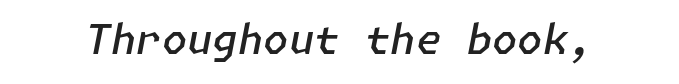
The image shows 41 px semibold type, italic (leaning right); set normal letter spacing, not underlined; low stroke contrast and a medium x-height.
